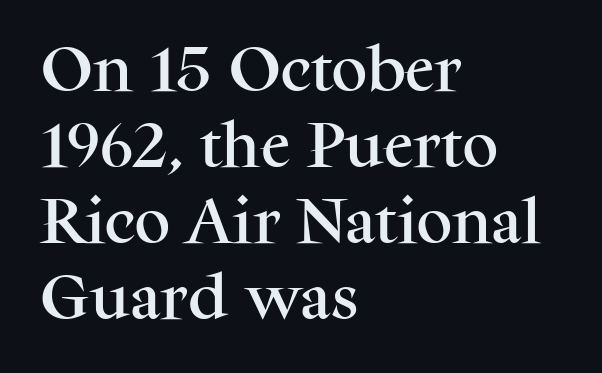
Posture: straight, roman, zero tilt. Check where the strokes stop: tiny serifs finish them off. Compared with a centered layout, this one pins lines to the left instead. Anything drawn beneath the words? Only blank space.
